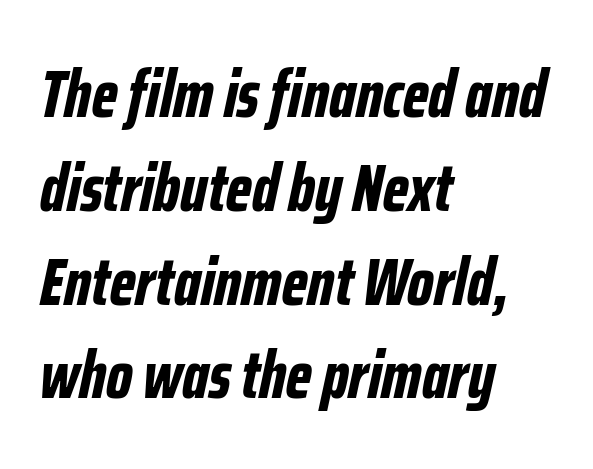
Q: Is the text bold? A: Yes.
Q: Is the text italic (slanted)? A: Yes, it leans right by about 12 degrees.
Q: Is the text underlined? A: No.
Q: How is the paragraph aligned? A: Left-aligned.
Q: Is the spacing between letters normal or unusually wide? A: Normal.
Q: Is the spacing between lines tight, normal or loose? A: Normal.
Q: Width (condensed, normal, or wide)? A: Condensed.
Q: Stroke contrast? A: Low.
Q: x-height? A: Medium.
Q: Monospaced? A: No.
